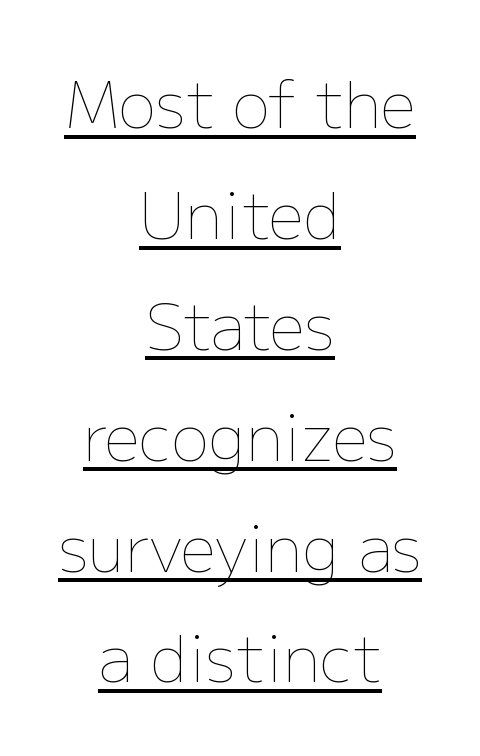
The image shows 63 px thin type, upright; set centered, line spacing 1.76x, normal letter spacing, underlined; low stroke contrast and a medium x-height.
